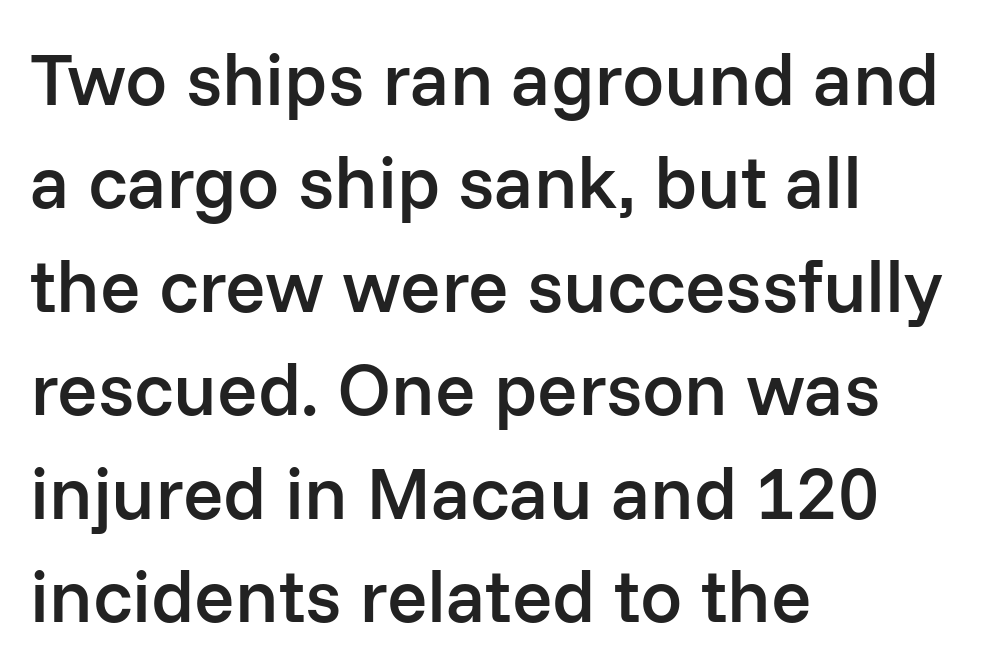
{"serif": "no", "italic": "no", "bold": "semi", "weight": "semibold", "width": "normal", "stroke_contrast": "low", "x_height": "medium", "monospaced": "no", "underline": "no", "align": "left", "line_spacing": "normal", "line_spacing_ratio": 1.38, "letter_spacing": "normal", "letter_spacing_em": 0.0, "glyph_px": 75}
